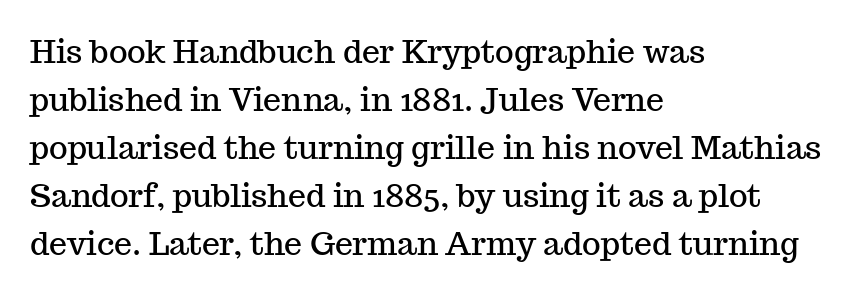
{"serif": "yes", "italic": "no", "width": "normal", "stroke_contrast": "medium", "x_height": "medium", "monospaced": "no", "underline": "no", "align": "left", "line_spacing": "normal", "line_spacing_ratio": 1.5, "letter_spacing": "normal", "letter_spacing_em": 0.0, "glyph_px": 32}
